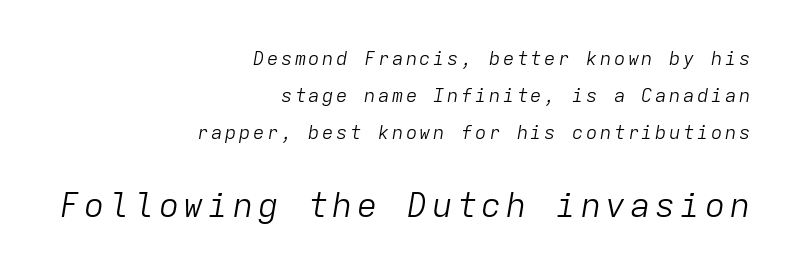
Slant detected: the letters are inclined. Just letters on the line, the space beneath them empty. Monospaced: the letters line up in strict vertical columns. A typesetter would call this leading open, well beyond the default. Which of the two is more prominent by size? The second, at the bottom. The weight tops out at a normal text grade.
